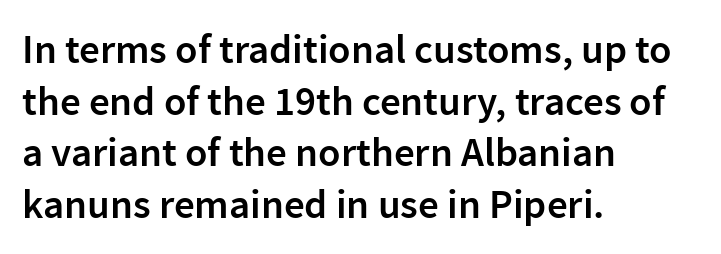
The image shows 41 px semibold sans-serif type, upright; set left-aligned, normal line spacing (1.26x), normal letter spacing, not underlined; low stroke contrast and a medium x-height.
